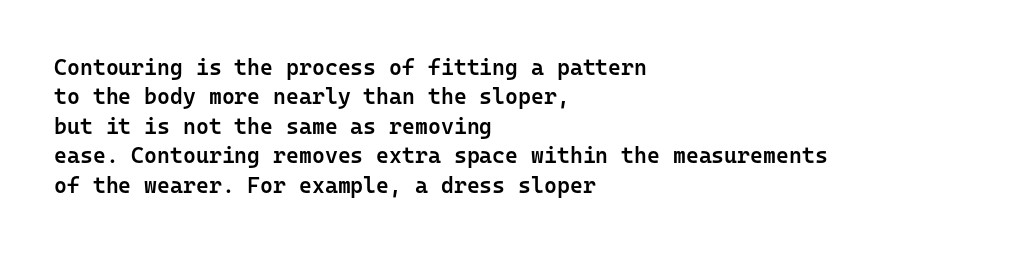
The image shows 22 px text type, upright; set left-aligned, normal line spacing (1.34x), normal letter spacing, not underlined.
